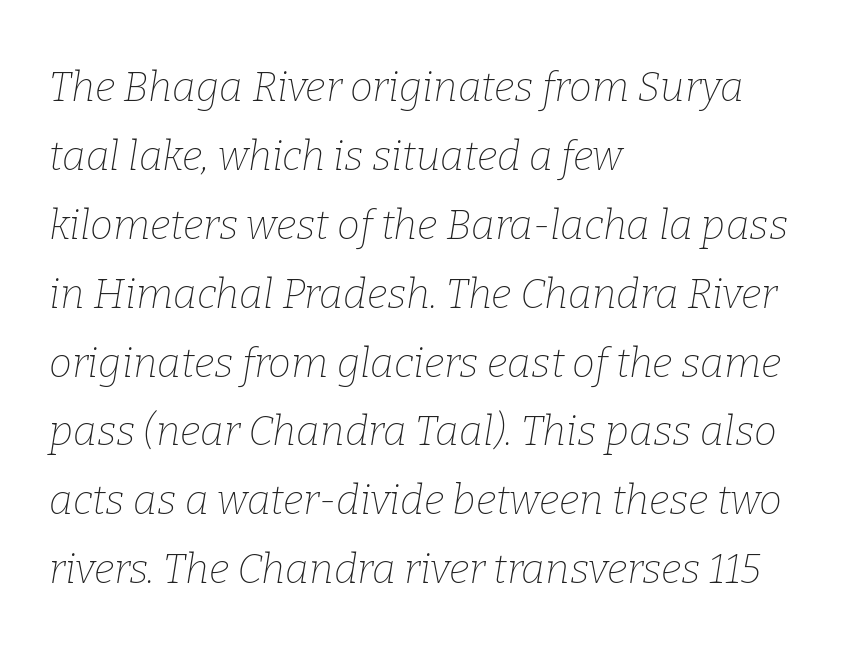
The face used here is seriffed, in the tradition of book romans. Style check: oblique. The rows are spaced the way most documents space them. Unmarked baselines from the first word to the last.
